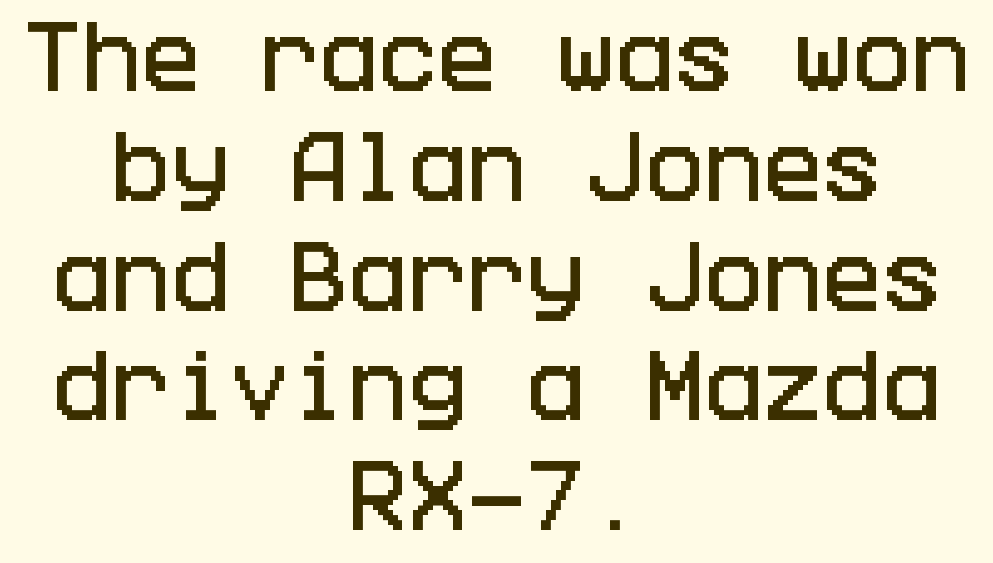
The image shows 79 px condensed sans-serif type, upright; set centered, normal line spacing (1.39x), normal letter spacing, not underlined; low stroke contrast and a large x-height.
